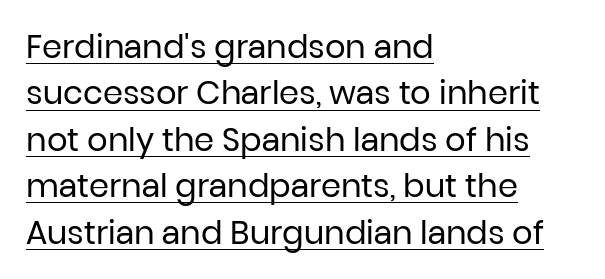
Q: Is the text bold? A: No.
Q: Is the text italic (slanted)? A: No, it is upright.
Q: Is the typeface a serif or a sans-serif typeface? A: Sans-serif.
Q: Is the text underlined? A: Yes.
Q: How is the paragraph aligned? A: Left-aligned.
Q: Is the spacing between letters normal or unusually wide? A: Normal.
Q: Is the spacing between lines tight, normal or loose? A: Normal.
Q: Width (condensed, normal, or wide)? A: Normal.
Q: Stroke contrast? A: Low.
Q: x-height? A: Medium.
Q: Monospaced? A: No.
